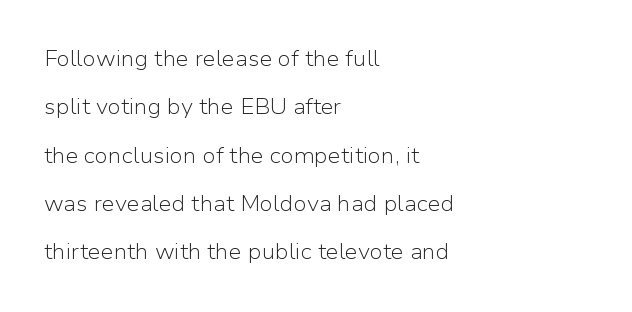
Q: Is the text bold? A: No.
Q: Is the text italic (slanted)? A: No, it is upright.
Q: Is the text underlined? A: No.
Q: How is the paragraph aligned? A: Left-aligned.
Q: Is the spacing between letters normal or unusually wide? A: Normal.
Q: Is the spacing between lines tight, normal or loose? A: Loose.
